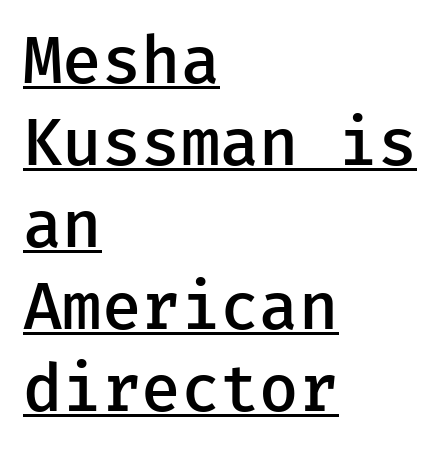
{"serif": "no", "italic": "no", "bold": "semi", "weight": "semibold", "width": "normal", "stroke_contrast": "low", "x_height": "medium", "monospaced": "yes", "underline": "yes", "align": "left", "line_spacing": "normal", "line_spacing_ratio": 1.28, "letter_spacing": "normal", "letter_spacing_em": 0.0, "glyph_px": 64}
